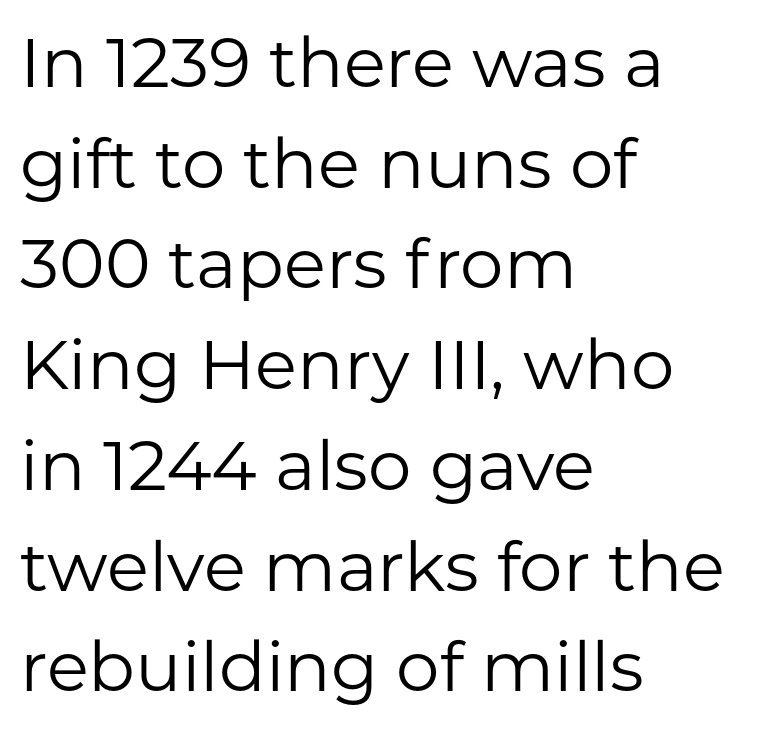
Nobody drew a line under any word here. The text was rendered using a sans face with plain stroke endings. Posture: straight, roman, zero tilt. One glance says typical: line gaps are just what's usual.
